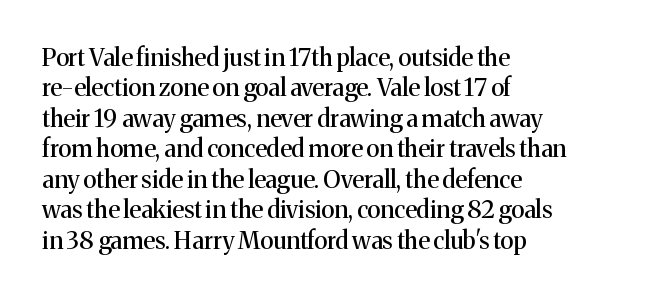
Unmarked baselines from the first word to the last. Short and long lines alike share a common starting point at left. The horizontal fit of the characters is conventional and even. Leading matches the norm, producing a regular column. In terms of posture, this sample is upright.
